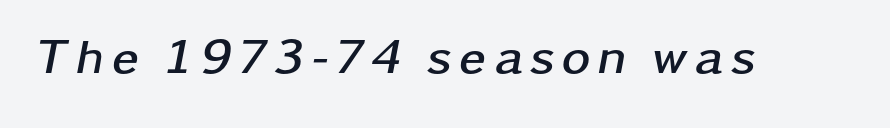
{"italic": "yes", "lean": "right", "slant_degrees": 11, "bold": "yes", "weight": "semibold", "width": "wide", "stroke_contrast": "low", "x_height": "medium", "monospaced": "no", "underline": "no", "glyph_px": 49}
